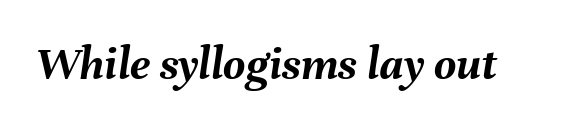
The image shows 48 px semibold type, italic (leaning right); set normal letter spacing, not underlined; medium stroke contrast and a medium x-height.
